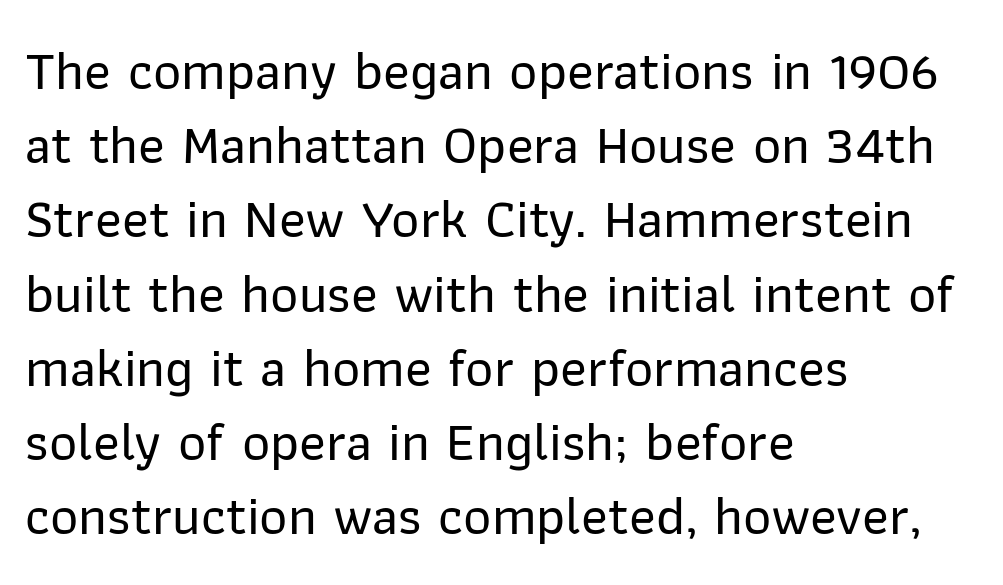
These lines are rendered in a variable-pitch font. The strip under each line holds only bare page. A student would call this left alignment; a typographer would say flush left, rag right. A roman cut, with each character standing at attention. Spacing between characters is what you'd get straight out of the box. The rendering shows plain stroke endings on the letterforms — a sans-serif design.
